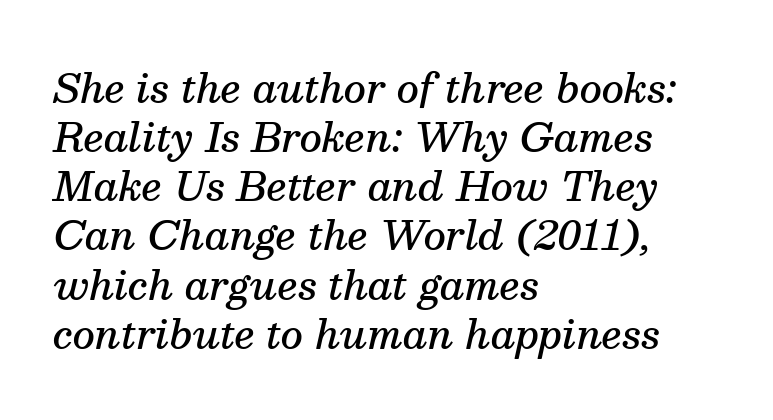
{"serif": "yes", "italic": "yes", "lean": "right", "slant_degrees": 13, "bold": "semi", "weight": "semibold", "width": "normal", "stroke_contrast": "medium", "x_height": "medium", "monospaced": "no", "underline": "no", "align": "left", "line_spacing": "normal", "line_spacing_ratio": 1.26, "letter_spacing": "normal", "letter_spacing_em": 0.0, "glyph_px": 39}
